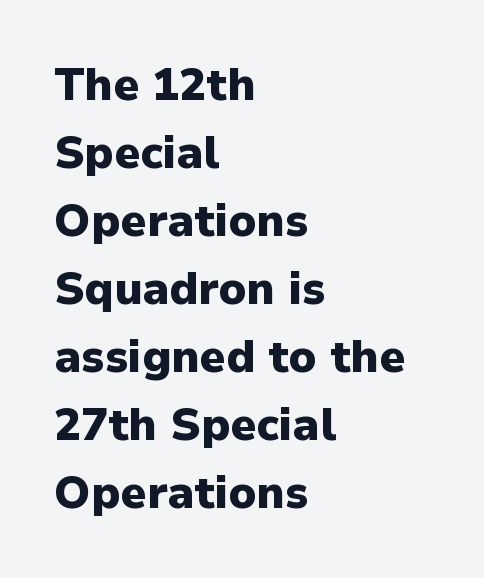
The image shows 45 px heavy sans-serif type, upright; set left-aligned, normal line spacing (1.51x), normal letter spacing, not underlined; low stroke contrast and a medium x-height.
